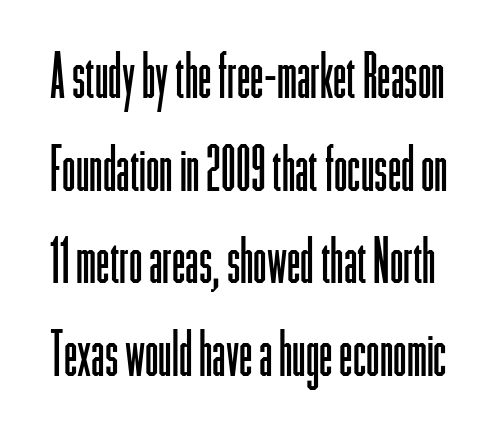
The image shows 61 px light, condensed sans-serif type, upright; set normal line spacing (1.52x), normal letter spacing, not underlined; low stroke contrast and a medium x-height.
